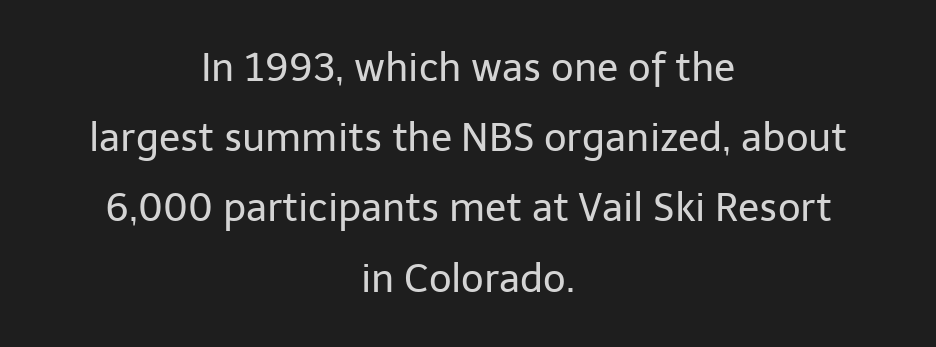
Q: Is the text bold? A: No.
Q: Is the text italic (slanted)? A: No, it is upright.
Q: Is the typeface a serif or a sans-serif typeface? A: Sans-serif.
Q: Is the text underlined? A: No.
Q: How is the paragraph aligned? A: Centered.
Q: Is the spacing between letters normal or unusually wide? A: Normal.
Q: Width (condensed, normal, or wide)? A: Normal.
Q: Stroke contrast? A: Low.
Q: x-height? A: Medium.
Q: Monospaced? A: No.
